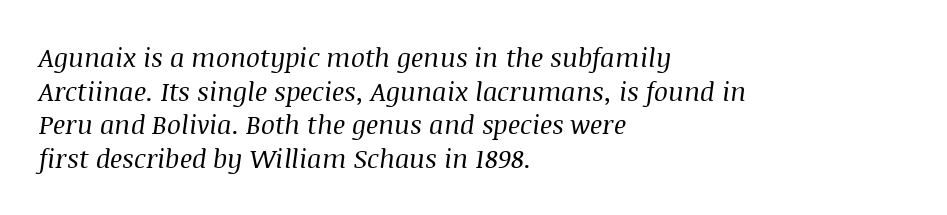
{"italic": "yes", "lean": "right", "slant_degrees": 8, "bold": "no", "underline": "no", "align": "left", "line_spacing": "normal", "line_spacing_ratio": 1.29, "letter_spacing": "normal", "letter_spacing_em": 0.0, "glyph_px": 26}
